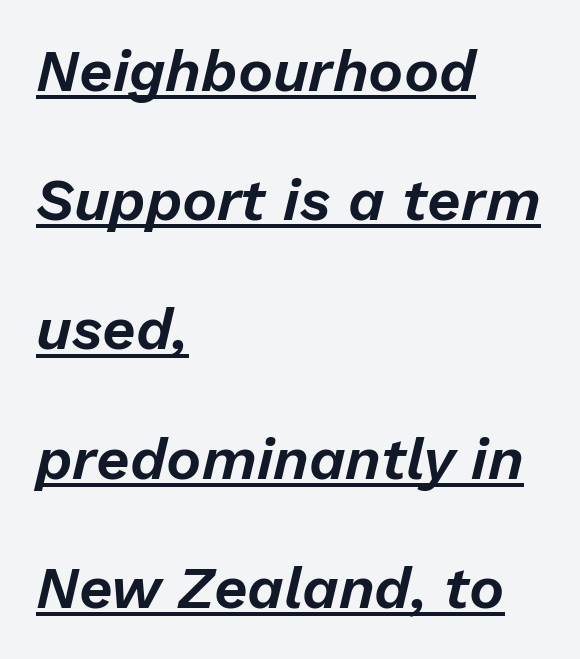
Q: Is the text italic (slanted)? A: Yes, it leans right by about 13 degrees.
Q: Is the text underlined? A: Yes.
Q: How is the paragraph aligned? A: Left-aligned.
Q: Is the spacing between letters normal or unusually wide? A: Normal.
Q: Is the spacing between lines tight, normal or loose? A: Loose.
Q: Width (condensed, normal, or wide)? A: Normal.
Q: Stroke contrast? A: Low.
Q: x-height? A: Medium.
Q: Monospaced? A: No.
